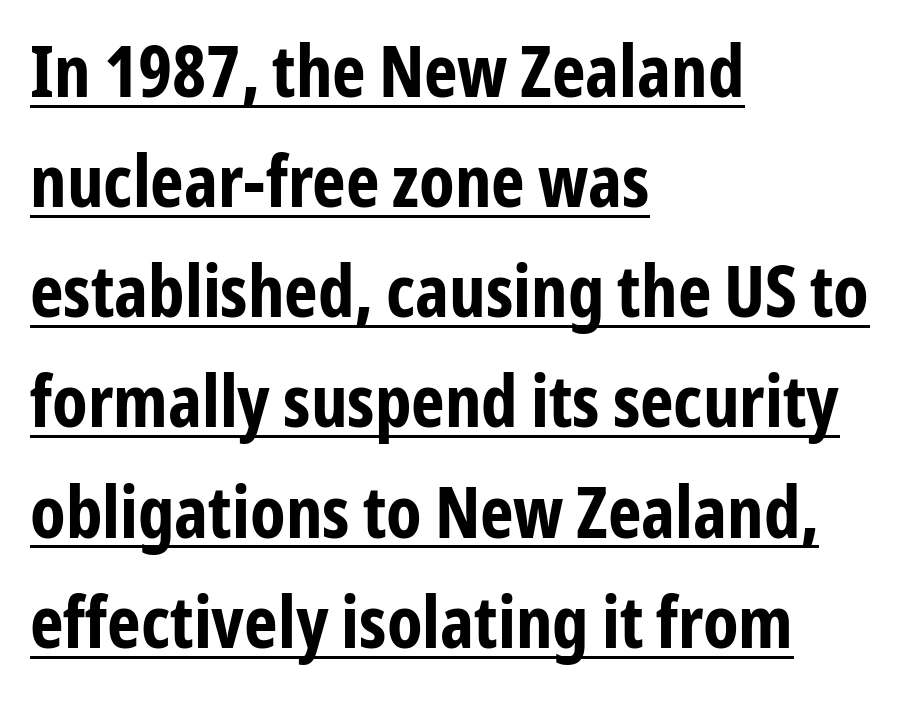
{"serif": "no", "italic": "no", "bold": "yes", "weight": "bold", "width": "condensed", "stroke_contrast": "low", "x_height": "medium", "monospaced": "no", "underline": "yes", "align": "left", "line_spacing": "normal", "line_spacing_ratio": 1.53, "letter_spacing": "normal", "letter_spacing_em": 0.0, "glyph_px": 72}
